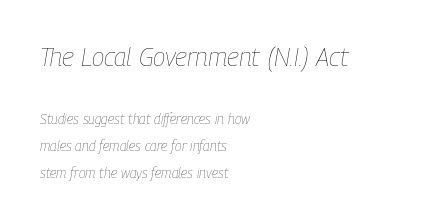
The horizontal fit of the characters is conventional and even. The rag falls on the right side of this text block. The font sits on the lighter half of the weight spectrum, regular included. Check under the words: just untouched page. It's the slanting kind of type.
